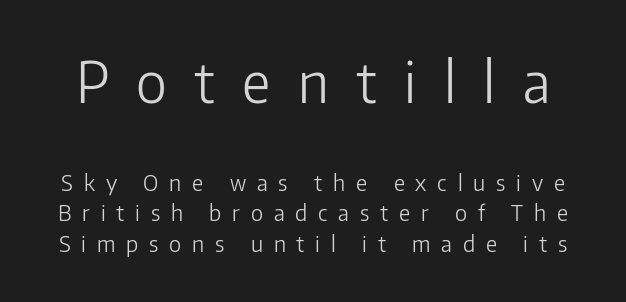
Q: Is the text bold? A: No.
Q: Is the text italic (slanted)? A: No, it is upright.
Q: Is the typeface a serif or a sans-serif typeface? A: Sans-serif.
Q: Is the text underlined? A: No.
Q: Is the spacing between letters normal or unusually wide? A: Unusually wide.
Q: Is the spacing between lines tight, normal or loose? A: Normal.
Q: Which block of text is set in a larger size, the first (top) or the second (bottom)? A: The first (top) one.
Q: Width (condensed, normal, or wide)? A: Normal.
Q: Stroke contrast? A: Low.
Q: x-height? A: Medium.
Q: Monospaced? A: No.
